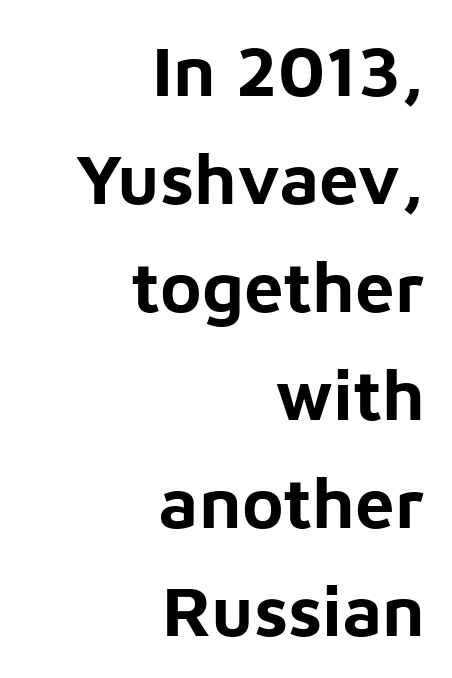
The image shows 71 px bold sans-serif type, upright; set right-aligned, normal line spacing (1.52x), normal letter spacing, not underlined; low stroke contrast and a medium x-height.
